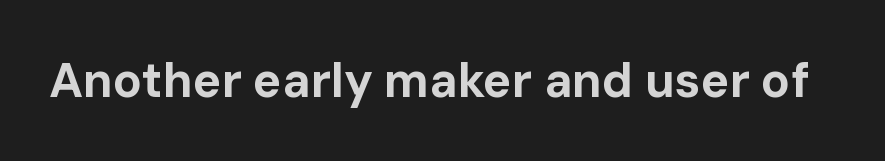
{"serif": "no", "italic": "no", "bold": "yes", "weight": "bold", "width": "normal", "stroke_contrast": "low", "x_height": "medium", "monospaced": "no", "underline": "no", "letter_spacing": "normal", "letter_spacing_em": 0.0, "glyph_px": 48}
